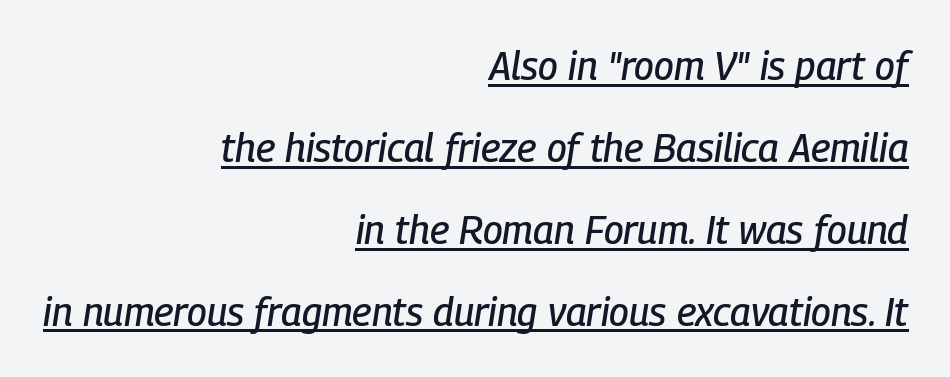
{"italic": "yes", "lean": "right", "slant_degrees": 9, "width": "condensed", "stroke_contrast": "low", "x_height": "medium", "monospaced": "no", "underline": "yes", "align": "right", "line_spacing": "loose", "line_spacing_ratio": 2.1, "letter_spacing": "normal", "letter_spacing_em": 0.0, "glyph_px": 39}
